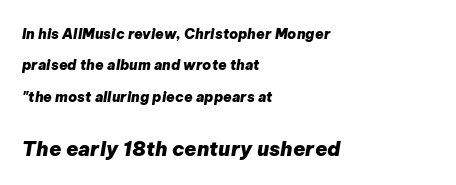
Q: Is the text bold? A: Yes.
Q: Is the text italic (slanted)? A: Yes, it leans right by about 9 degrees.
Q: Is the text underlined? A: No.
Q: How is the paragraph aligned? A: Left-aligned.
Q: Is the spacing between letters normal or unusually wide? A: Normal.
Q: Is the spacing between lines tight, normal or loose? A: Loose.
Q: Which block of text is set in a larger size, the first (top) or the second (bottom)? A: The second (bottom) one.
